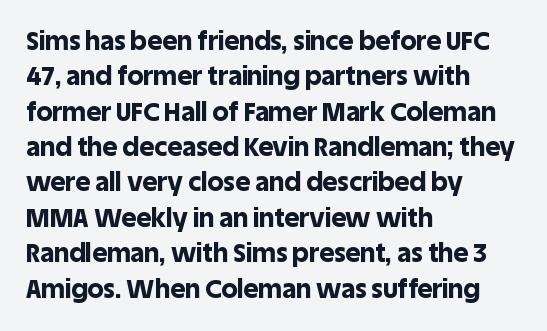
Normally led — the rows are evenly, conventionally spaced. A roman cut, with each character standing at attention. The gaps between neighbouring characters are ordinary and unremarkable. The words here are not underlined. Left-aligned paragraph, ragged on the right. The typesetting leans heavy: a genuine bold.
